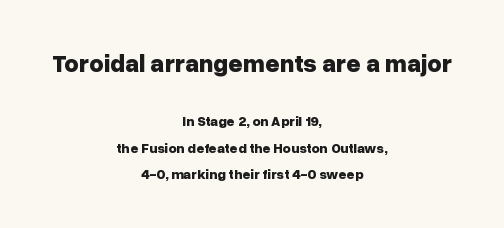
Q: Is the text bold? A: Yes.
Q: Is the text italic (slanted)? A: No, it is upright.
Q: Is the text underlined? A: No.
Q: How is the paragraph aligned? A: Centered.
Q: Is the spacing between letters normal or unusually wide? A: Normal.
Q: Which block of text is set in a larger size, the first (top) or the second (bottom)? A: The first (top) one.
